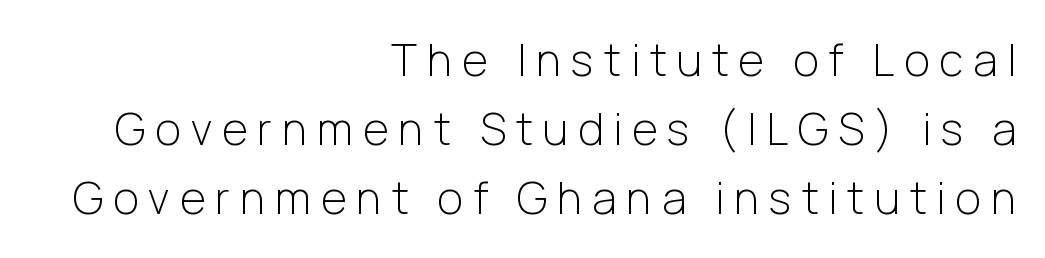
{"serif": "no", "italic": "no", "bold": "no", "weight": "light", "width": "normal", "stroke_contrast": "low", "x_height": "medium", "monospaced": "no", "underline": "no", "align": "right", "line_spacing": "normal", "line_spacing_ratio": 1.57, "letter_spacing": "wide", "letter_spacing_em": 0.23, "glyph_px": 44}
